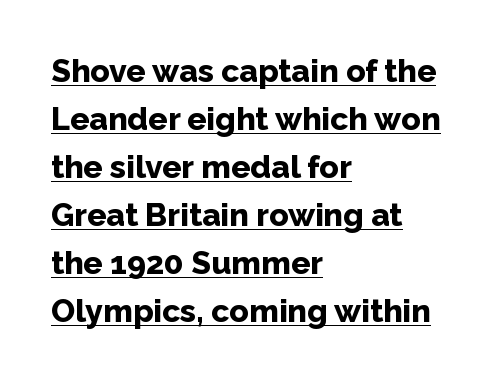
{"serif": "no", "italic": "no", "bold": "yes", "weight": "bold", "width": "normal", "stroke_contrast": "low", "x_height": "medium", "monospaced": "no", "underline": "yes", "align": "left", "line_spacing": "normal", "line_spacing_ratio": 1.5, "letter_spacing": "normal", "letter_spacing_em": 0.0, "glyph_px": 32}
